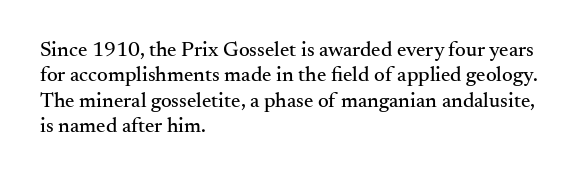
The image shows 21 px text type, upright; set left-aligned, line spacing 1.21x, normal letter spacing, not underlined.
